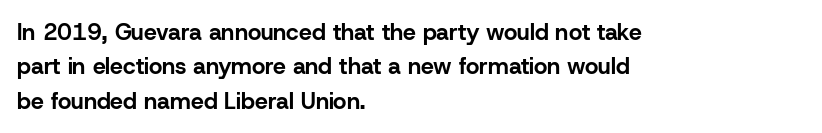
{"italic": "no", "bold": "yes", "underline": "no", "align": "left", "line_spacing": "normal", "line_spacing_ratio": 1.49, "letter_spacing": "normal", "letter_spacing_em": 0.0, "glyph_px": 23}
